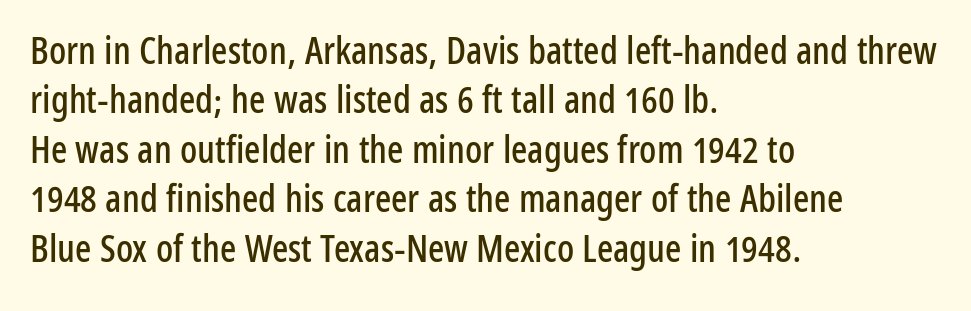
Q: Is the text italic (slanted)? A: No, it is upright.
Q: Is the typeface a serif or a sans-serif typeface? A: Sans-serif.
Q: Is the text underlined? A: No.
Q: How is the paragraph aligned? A: Left-aligned.
Q: Is the spacing between letters normal or unusually wide? A: Normal.
Q: Is the spacing between lines tight, normal or loose? A: Normal.
Q: Width (condensed, normal, or wide)? A: Condensed.
Q: Stroke contrast? A: Low.
Q: x-height? A: Medium.
Q: Monospaced? A: No.
